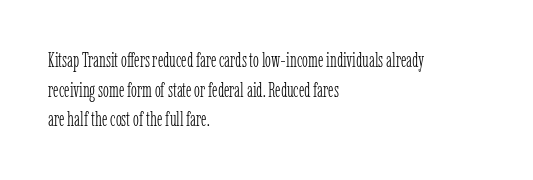
{"italic": "no", "bold": "no", "underline": "no", "align": "left", "line_spacing": "normal", "line_spacing_ratio": 1.48, "letter_spacing": "normal", "letter_spacing_em": 0.0, "glyph_px": 20}
